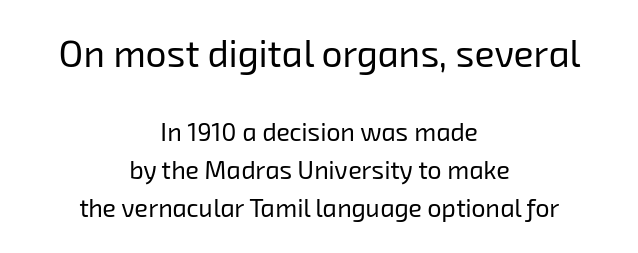
Q: Is the text bold? A: No.
Q: Is the typeface a serif or a sans-serif typeface? A: Sans-serif.
Q: Is the text underlined? A: No.
Q: How is the paragraph aligned? A: Centered.
Q: Is the spacing between letters normal or unusually wide? A: Normal.
Q: Is the spacing between lines tight, normal or loose? A: Normal.
Q: Which block of text is set in a larger size, the first (top) or the second (bottom)? A: The first (top) one.
Q: Width (condensed, normal, or wide)? A: Normal.
Q: Stroke contrast? A: Low.
Q: x-height? A: Medium.
Q: Monospaced? A: No.
